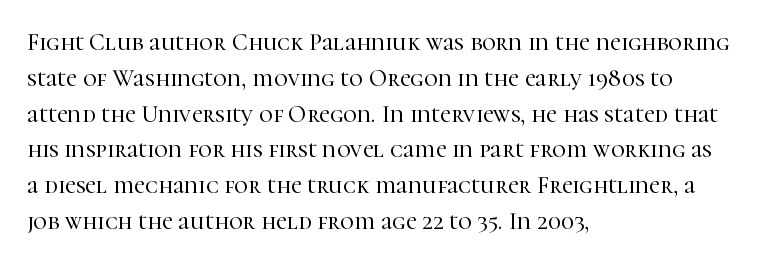
{"italic": "no", "underline": "no", "align": "left", "line_spacing": "normal", "line_spacing_ratio": 1.49, "letter_spacing": "normal", "letter_spacing_em": 0.0, "glyph_px": 24}
